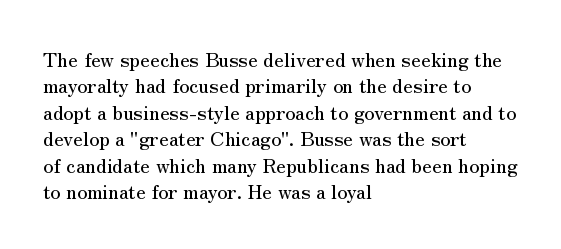
Default kerning and tracking; the words read as compact shapes. Evenly set lines give the paragraph a standard silhouette. In CSS terms this would be text-align: left. A bare baseline throughout the passage. Every character sits straight up, as roman type does.
